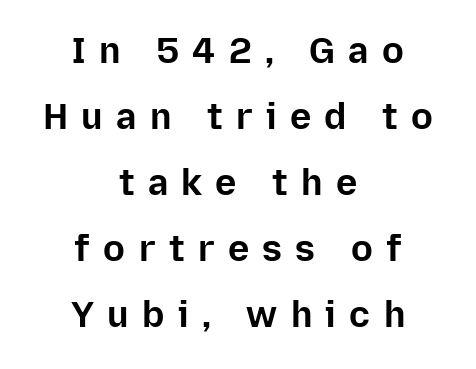
The compositor balanced each line on the midline. The passage shown has open, widely tracked lettering throughout. No italicization has been applied; the sample stays upright. What kind of face is this? One without serifs — a sans.
